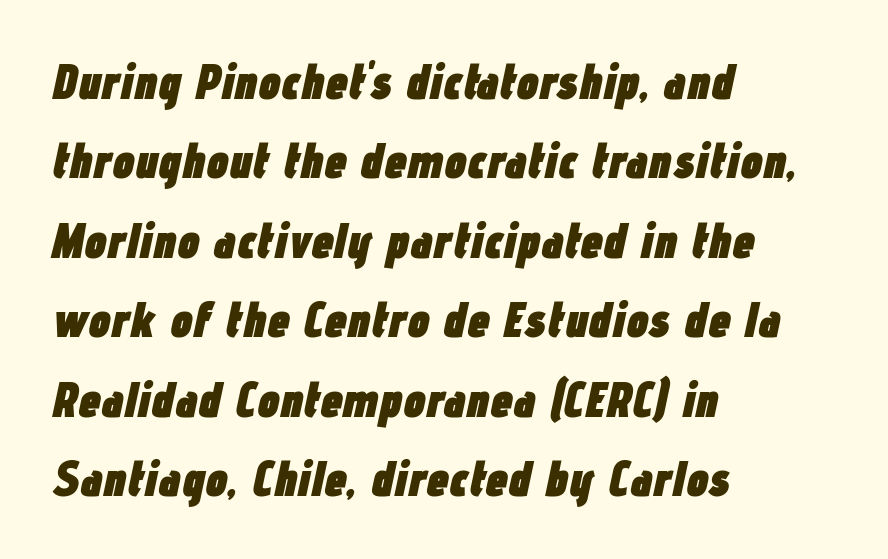
The image shows 50 px heavy, condensed type, italic (leaning right); set left-aligned, normal line spacing (1.59x), normal letter spacing, not underlined; low stroke contrast and a medium x-height.
